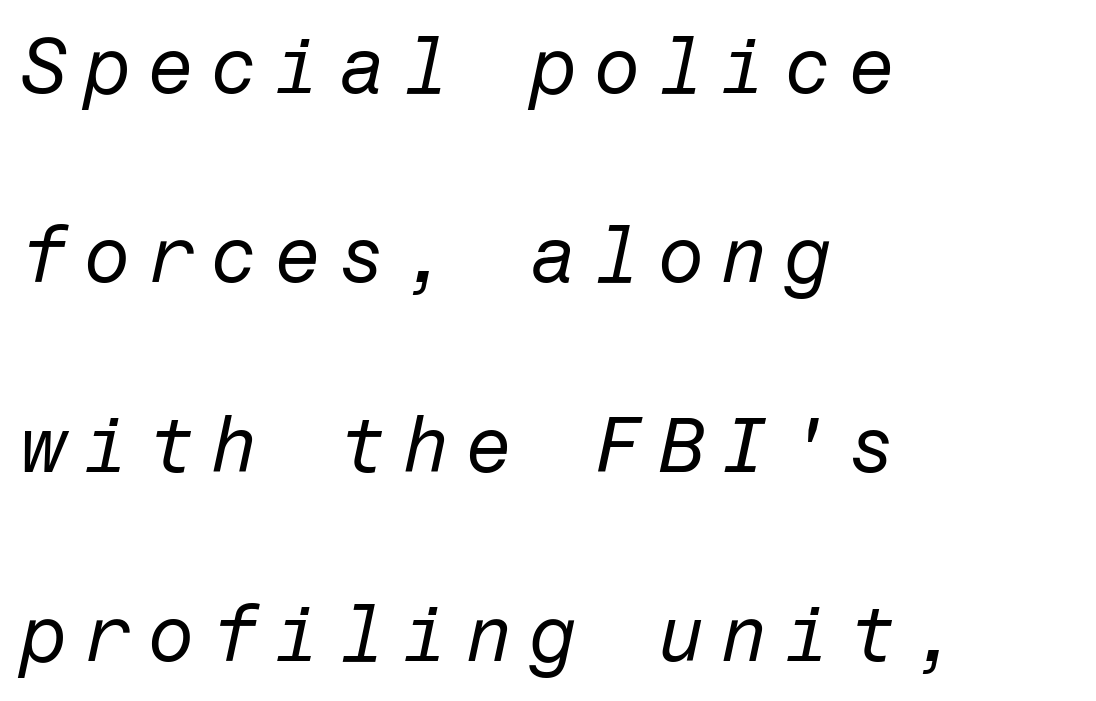
A typesetter would mark this as italic. Descender tails drop into unmarked territory. This is not heavy type; no bold has been used. Here the glyphs are tracked loosely, breaking word shapes into spaced letters. This sample is left-justified, so line endings fall wherever the words run out.
